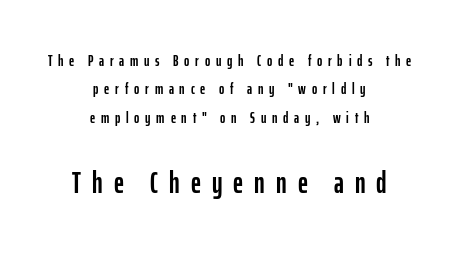
Q: Is the text italic (slanted)? A: No, it is upright.
Q: Is the typeface a serif or a sans-serif typeface? A: Sans-serif.
Q: Is the text underlined? A: No.
Q: How is the paragraph aligned? A: Centered.
Q: Is the spacing between letters normal or unusually wide? A: Unusually wide.
Q: Which block of text is set in a larger size, the first (top) or the second (bottom)? A: The second (bottom) one.
Q: Width (condensed, normal, or wide)? A: Condensed.
Q: Stroke contrast? A: Low.
Q: x-height? A: Medium.
Q: Monospaced? A: No.
